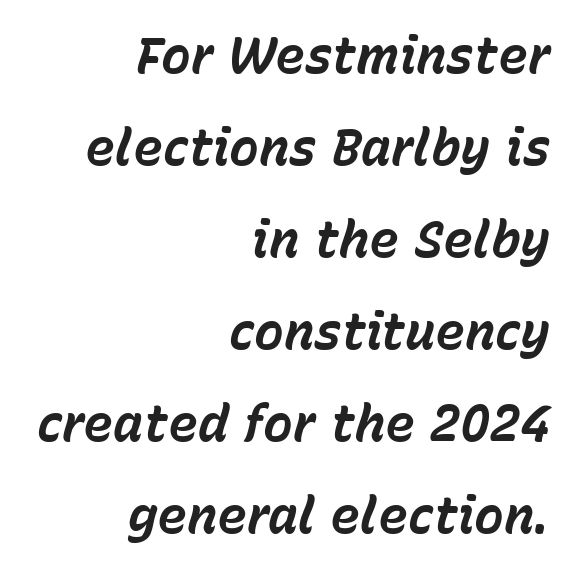
The image shows 50 px bold type, italic (leaning right); set right-aligned, line spacing 1.84x, normal letter spacing, not underlined; low stroke contrast and a medium x-height.
